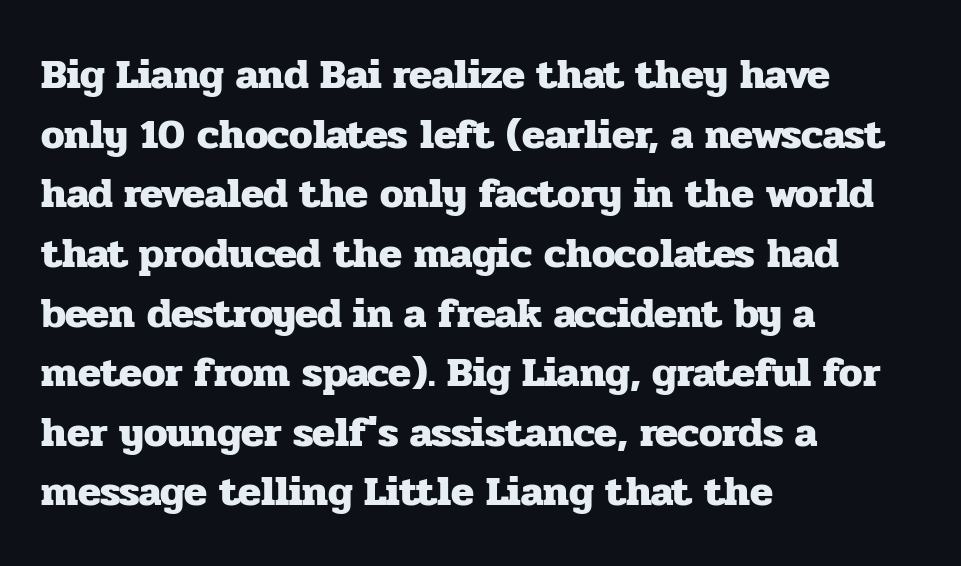
Caption: standard tracking, unaltered. Words float on clear page, feet unadorned. Designer's note — italics off, roman on. These words are printed bold, with thick strokes throughout. The line-height multiplier appears to be the usual default. Is this a sans? No — the strokes have serifs.
